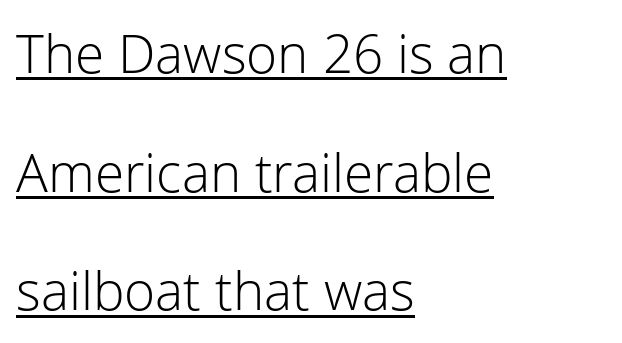
Q: Is the text bold? A: No.
Q: Is the text italic (slanted)? A: No, it is upright.
Q: Is the typeface a serif or a sans-serif typeface? A: Sans-serif.
Q: Is the text underlined? A: Yes.
Q: How is the paragraph aligned? A: Left-aligned.
Q: Is the spacing between letters normal or unusually wide? A: Normal.
Q: Is the spacing between lines tight, normal or loose? A: Loose.
Q: Width (condensed, normal, or wide)? A: Normal.
Q: Stroke contrast? A: Low.
Q: x-height? A: Medium.
Q: Monospaced? A: No.
